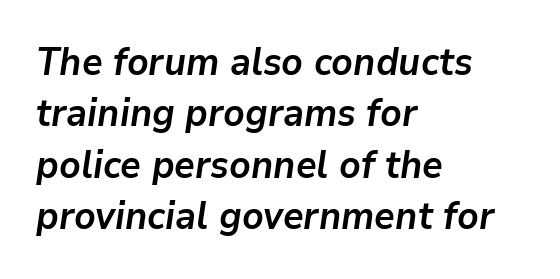
Q: Is the text bold? A: Yes.
Q: Is the text italic (slanted)? A: Yes, it leans right by about 9 degrees.
Q: Is the text underlined? A: No.
Q: How is the paragraph aligned? A: Left-aligned.
Q: Is the spacing between letters normal or unusually wide? A: Normal.
Q: Is the spacing between lines tight, normal or loose? A: Normal.
Q: Width (condensed, normal, or wide)? A: Normal.
Q: Stroke contrast? A: Low.
Q: x-height? A: Medium.
Q: Monospaced? A: No.
